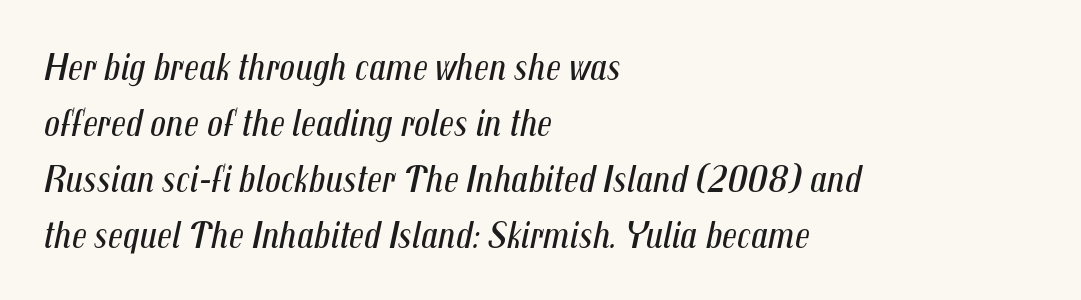
The image shows 39 px regular-weight, condensed type, italic (leaning right); set left-aligned, normal line spacing (1.44x), normal letter spacing, not underlined; medium stroke contrast and a medium x-height.
